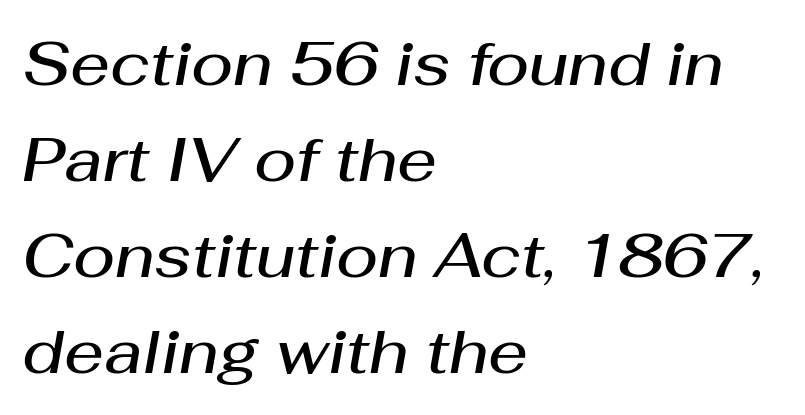
Q: Is the text bold? A: Semi-bold.
Q: Is the text italic (slanted)? A: Yes, it leans right by about 10 degrees.
Q: Is the text underlined? A: No.
Q: How is the paragraph aligned? A: Left-aligned.
Q: Is the spacing between letters normal or unusually wide? A: Normal.
Q: Is the spacing between lines tight, normal or loose? A: Normal.
Q: Width (condensed, normal, or wide)? A: Normal.
Q: Stroke contrast? A: Medium.
Q: x-height? A: Medium.
Q: Monospaced? A: No.
